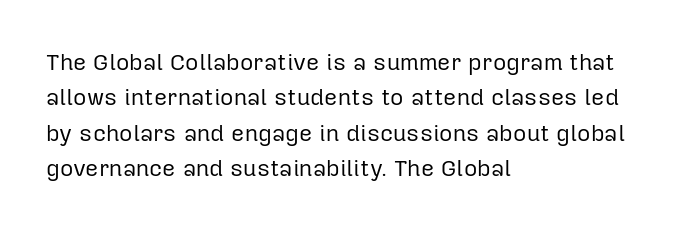
Q: Is the text bold? A: No.
Q: Is the text italic (slanted)? A: No, it is upright.
Q: Is the text underlined? A: No.
Q: How is the paragraph aligned? A: Left-aligned.
Q: Is the spacing between letters normal or unusually wide? A: Normal.
Q: Is the spacing between lines tight, normal or loose? A: Normal.
